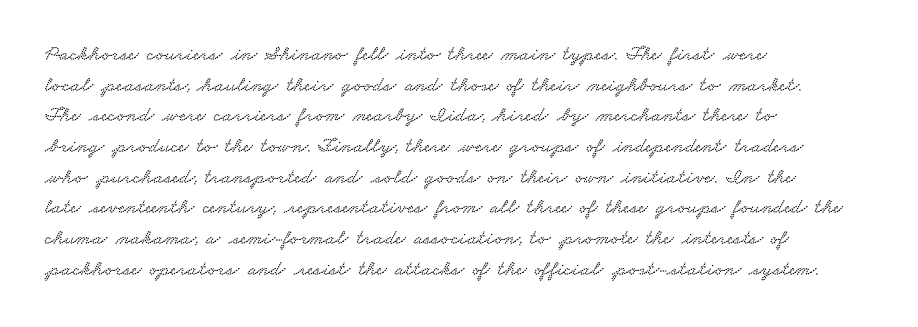
{"underline": "no", "align": "left", "line_spacing": "normal", "line_spacing_ratio": 1.46, "letter_spacing": "normal", "letter_spacing_em": 0.0, "glyph_px": 21}
